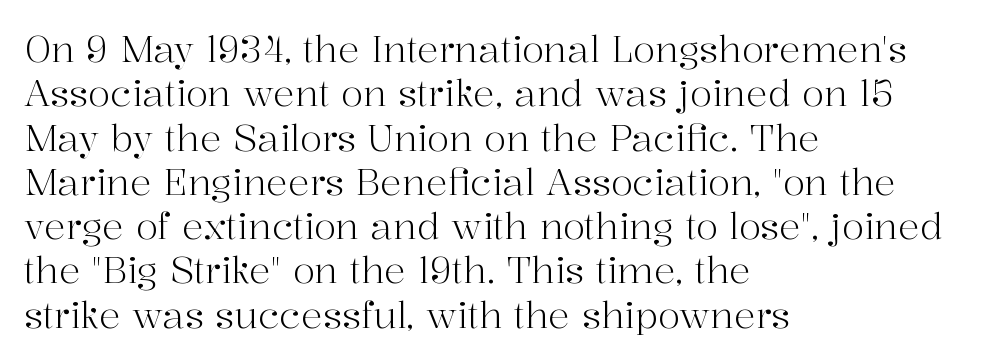
Q: Is the text bold? A: No.
Q: Is the text italic (slanted)? A: No, it is upright.
Q: Is the typeface a serif or a sans-serif typeface? A: Serif.
Q: Is the text underlined? A: No.
Q: How is the paragraph aligned? A: Left-aligned.
Q: Is the spacing between letters normal or unusually wide? A: Normal.
Q: Width (condensed, normal, or wide)? A: Normal.
Q: Stroke contrast? A: High.
Q: x-height? A: Medium.
Q: Monospaced? A: No.
